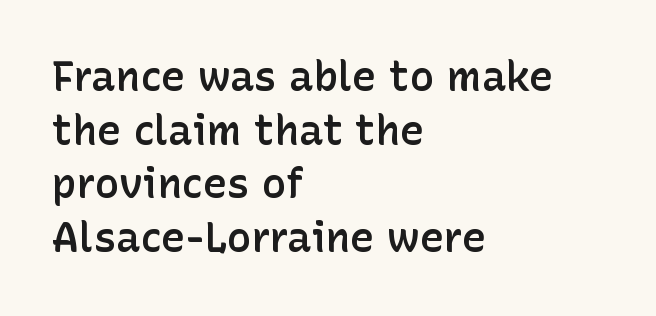
{"serif": "no", "italic": "no", "bold": "semi", "weight": "semibold", "width": "normal", "stroke_contrast": "low", "x_height": "medium", "monospaced": "no", "underline": "no", "align": "left", "line_spacing": "normal", "line_spacing_ratio": 1.31, "letter_spacing": "normal", "letter_spacing_em": 0.0, "glyph_px": 41}
